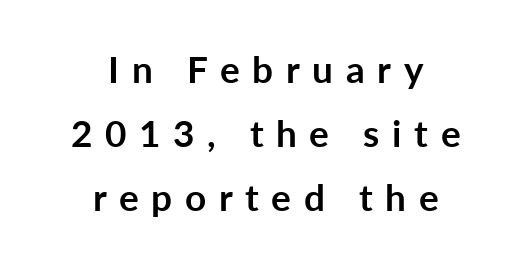
This rendering employs a face without finishing strokes, i.e., a sans-serif. The face used here has the dense, thick strokes of a bold. Think of a printed novel: that variable character pitch is what you see here. Ordinary non-slanted type is in use.
